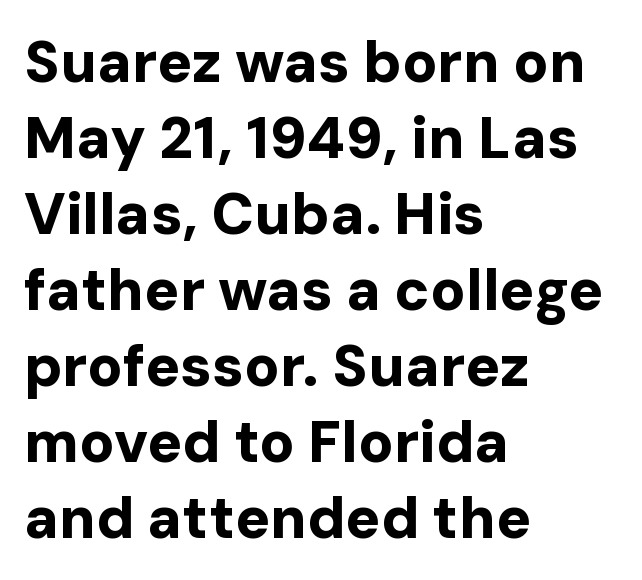
The compositor pushed each line to the left boundary. You could not count columns in this text — the font is proportionally spaced. Each word holds together tightly as a unit, with standard inter-letter gaps. As a designer I'd log this as weight 700, bold.
